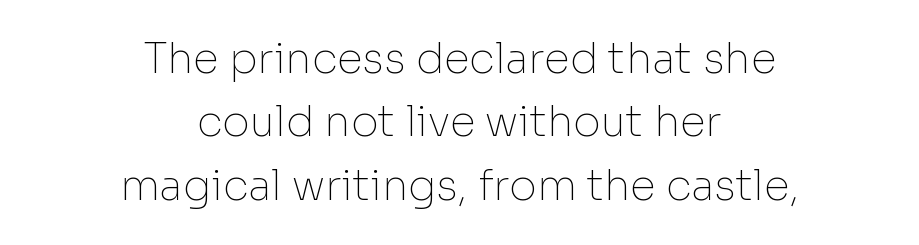
Q: Is the text bold? A: No.
Q: Is the text italic (slanted)? A: No, it is upright.
Q: Is the typeface a serif or a sans-serif typeface? A: Sans-serif.
Q: Is the text underlined? A: No.
Q: How is the paragraph aligned? A: Centered.
Q: Is the spacing between letters normal or unusually wide? A: Normal.
Q: Is the spacing between lines tight, normal or loose? A: Normal.
Q: Width (condensed, normal, or wide)? A: Normal.
Q: Stroke contrast? A: Low.
Q: x-height? A: Medium.
Q: Monospaced? A: No.
